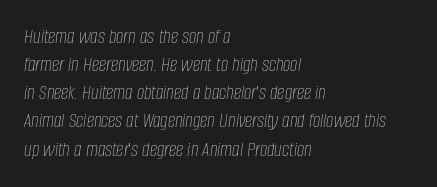
{"italic": "yes", "lean": "right", "slant_degrees": 8, "bold": "no", "underline": "no", "align": "left", "line_spacing": "normal", "line_spacing_ratio": 1.34, "letter_spacing": "normal", "letter_spacing_em": 0.0, "glyph_px": 21}
